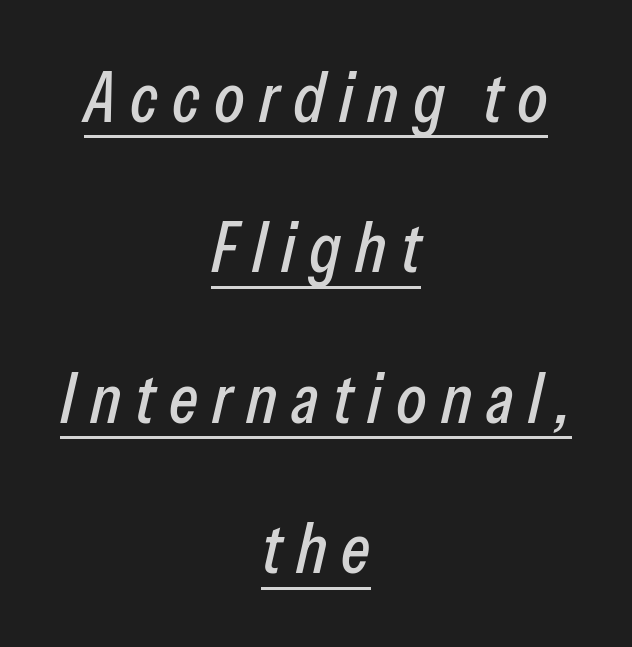
A continuous stroke trails under the words, as in a hyperlink. Spacing between characters has been opened up far beyond the box default. In terms of posture, this sample is oblique. The block of text is sparse from top to bottom, with ample space between rows. These lines are centered, leaving both edges ragged.
